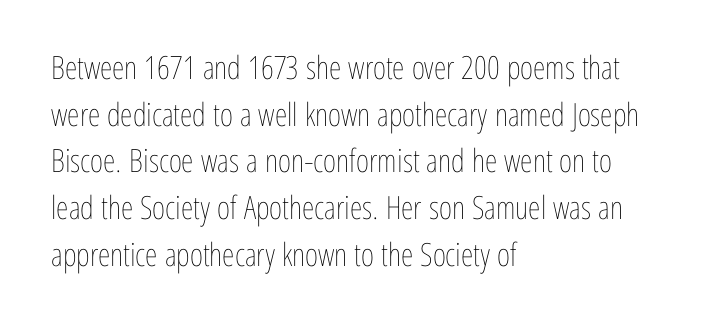
The image shows 32 px thin, condensed type, upright; set left-aligned, normal line spacing (1.46x), normal letter spacing, not underlined; low stroke contrast and a medium x-height.
